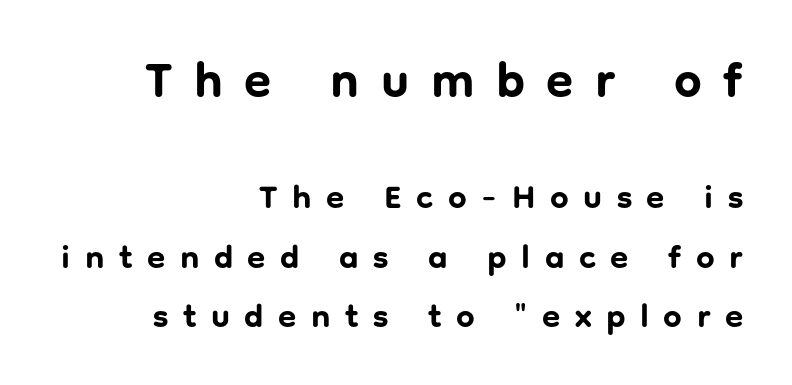
The image shows 49 px bold sans-serif type, upright; set right-aligned, line spacing 1.8x, unusually wide letter spacing (+0.44 em), not underlined; the first (top) block is 1.48x larger; low stroke contrast and a medium x-height.
